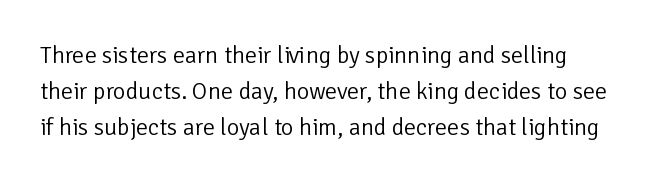
{"italic": "no", "bold": "no", "underline": "no", "line_spacing": "normal", "line_spacing_ratio": 1.51, "letter_spacing": "normal", "letter_spacing_em": 0.0, "glyph_px": 24}
